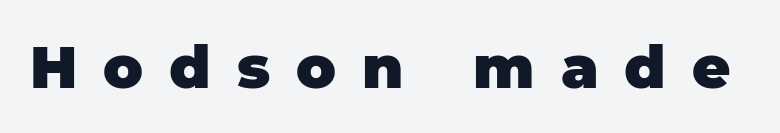
Decoration check: the copy has no underline. A typesetter would call this heavily tracked-out type. Do the characters align in a grid? No, the font is proportional. How heavy is the stroke? Heavy — this is a bold. This is roman type, the default non-slanted kind. Font category for this specimen: sans-serif.
